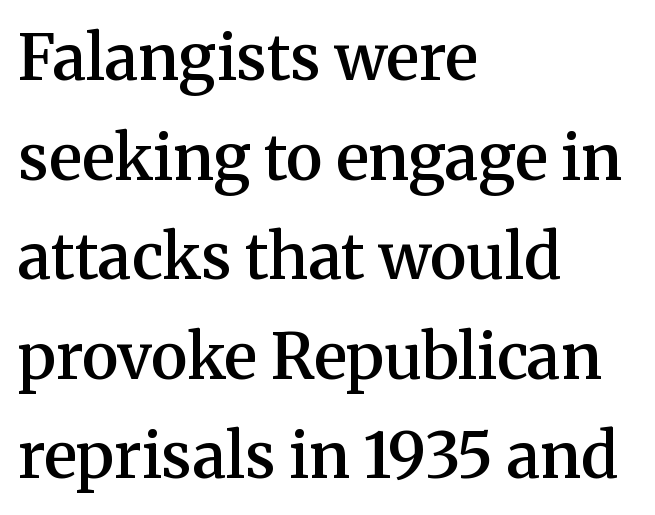
{"serif": "yes", "italic": "no", "bold": "semi", "weight": "semibold", "width": "normal", "stroke_contrast": "medium", "x_height": "medium", "monospaced": "no", "underline": "no", "align": "left", "line_spacing": "normal", "line_spacing_ratio": 1.58, "letter_spacing": "normal", "letter_spacing_em": 0.0, "glyph_px": 63}
